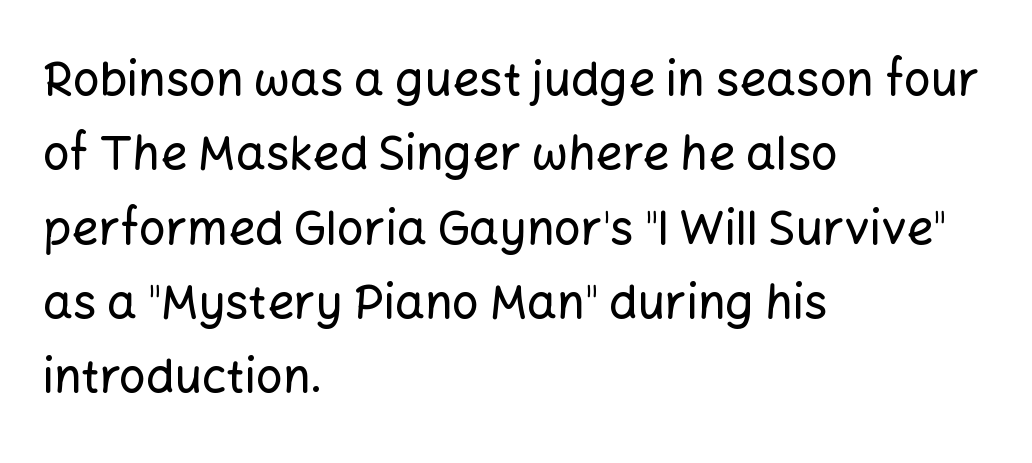
Q: Is the text italic (slanted)? A: No, it is upright.
Q: Is the typeface a serif or a sans-serif typeface? A: Sans-serif.
Q: Is the text underlined? A: No.
Q: How is the paragraph aligned? A: Left-aligned.
Q: Is the spacing between letters normal or unusually wide? A: Normal.
Q: Is the spacing between lines tight, normal or loose? A: Normal.
Q: Width (condensed, normal, or wide)? A: Normal.
Q: Stroke contrast? A: Low.
Q: x-height? A: Medium.
Q: Monospaced? A: No.
